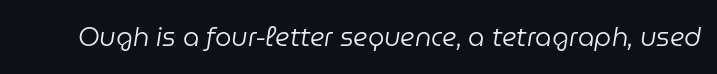
Q: Is the text bold? A: No.
Q: Is the text italic (slanted)? A: Yes, it leans right by about 9 degrees.
Q: Is the text underlined? A: No.
Q: Is the spacing between letters normal or unusually wide? A: Normal.
